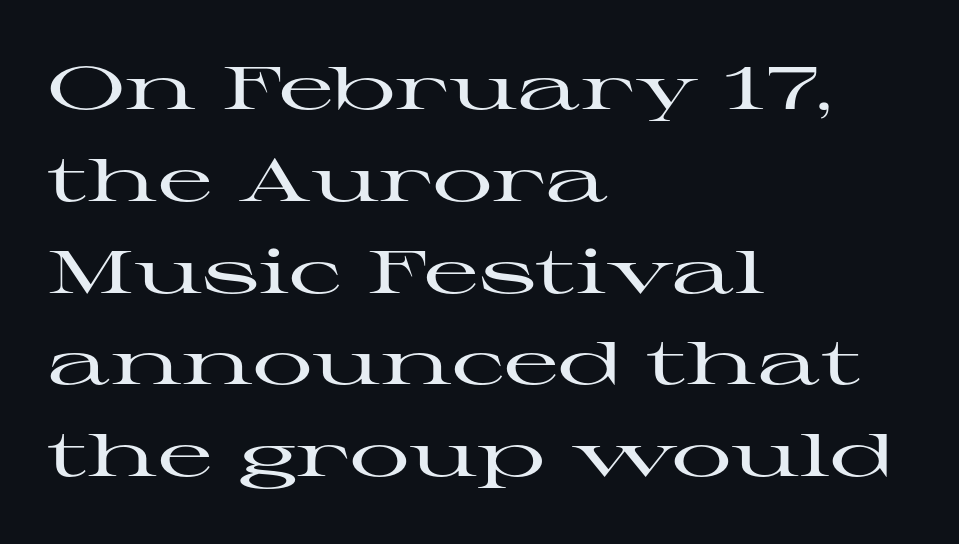
{"serif": "yes", "italic": "no", "width": "wide", "stroke_contrast": "high", "x_height": "medium", "monospaced": "no", "underline": "no", "align": "left", "line_spacing": "normal", "line_spacing_ratio": 1.53, "letter_spacing": "normal", "letter_spacing_em": 0.0, "glyph_px": 60}
